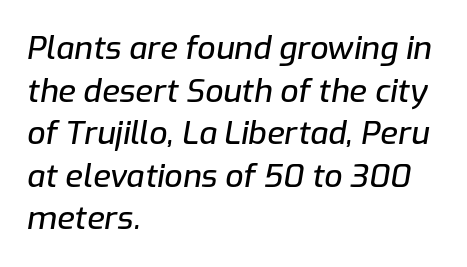
The image shows 32 px text type, italic (leaning right); set left-aligned, normal line spacing (1.33x), normal letter spacing, not underlined; low stroke contrast and a medium x-height.
